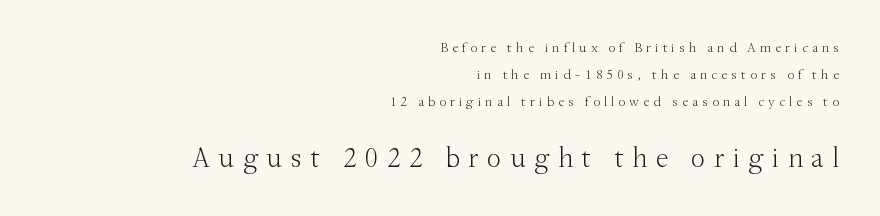
The image shows 29 px light serif type, upright; set right-aligned, loose line spacing (1.92x), unusually wide letter spacing (+0.29 em), not underlined; the second (bottom) block is 2.07x larger; medium stroke contrast and a small x-height.
